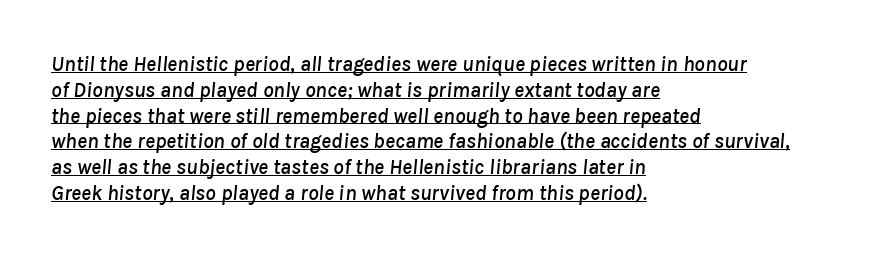
An italicized treatment has been applied to the whole sample. These lines are set flush left with a ragged right edge. Honestly, the letter spacing is just normal — you wouldn't notice it. Caption: lettering with a line underneath.
